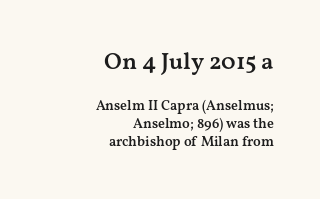
{"italic": "no", "bold": "semi", "underline": "no", "align": "right", "line_spacing": "normal", "line_spacing_ratio": 1.28, "letter_spacing": "normal", "letter_spacing_em": 0.0, "larger_block": "first", "size_ratio": 1.71, "glyph_px": 24}
